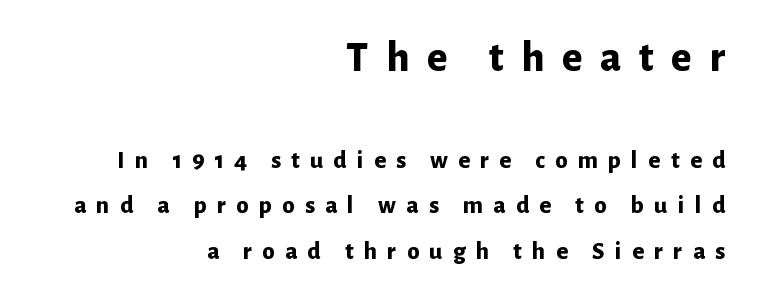
The image shows 43 px bold sans-serif type, upright; set right-aligned, line spacing 1.81x, unusually wide letter spacing (+0.41 em), not underlined; the first (top) block is 1.72x larger; low stroke contrast and a medium x-height.
